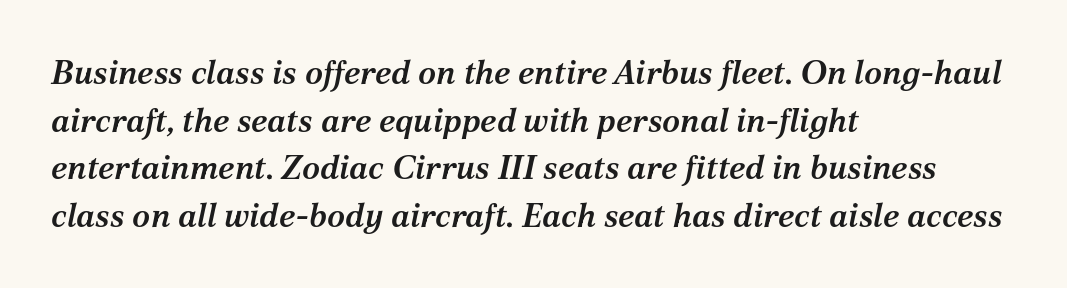
Q: Is the text bold? A: Semi-bold.
Q: Is the text italic (slanted)? A: Yes, it leans right by about 12 degrees.
Q: Is the typeface a serif or a sans-serif typeface? A: Serif.
Q: Is the text underlined? A: No.
Q: How is the paragraph aligned? A: Left-aligned.
Q: Is the spacing between letters normal or unusually wide? A: Normal.
Q: Is the spacing between lines tight, normal or loose? A: Normal.
Q: Width (condensed, normal, or wide)? A: Normal.
Q: Stroke contrast? A: Medium.
Q: x-height? A: Medium.
Q: Monospaced? A: No.
